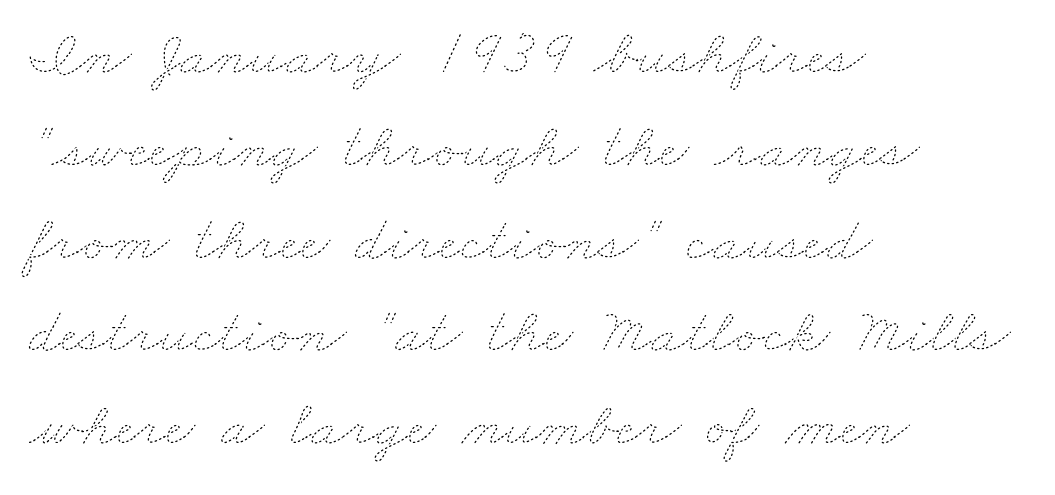
Caption: multi-line text, flush left, ragged right. Standard letterfit; no display-style spreading of the glyphs. The rendering uses natural spacing where letterforms have individual widths. Unmarked baselines from the first word to the last. Rows of type keep a routine distance in the vertical direction. The strokes carry an ordinary text weight at most.
